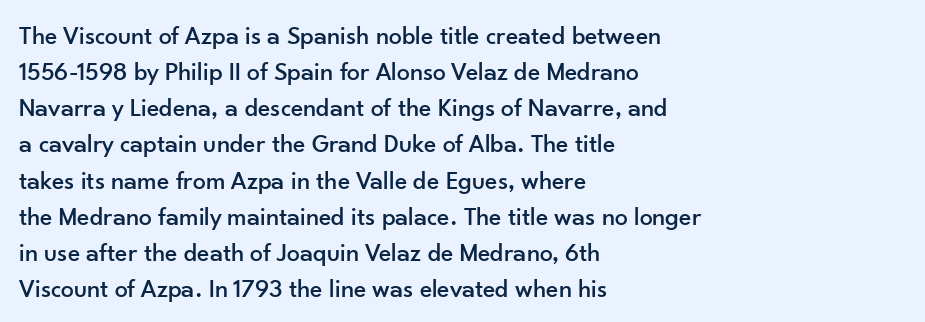
{"italic": "no", "underline": "no", "align": "left", "line_spacing": "normal", "line_spacing_ratio": 1.39, "letter_spacing": "normal", "letter_spacing_em": 0.0, "glyph_px": 26}
